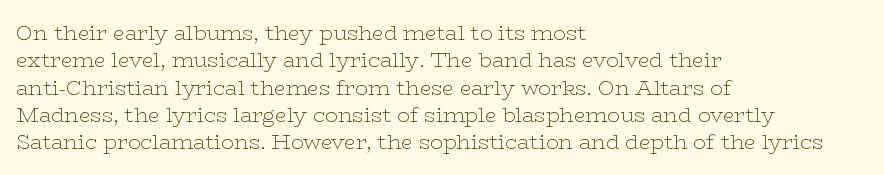
The image shows 21 px text type, upright; set left-aligned, normal line spacing (1.3x), normal letter spacing, not underlined.
